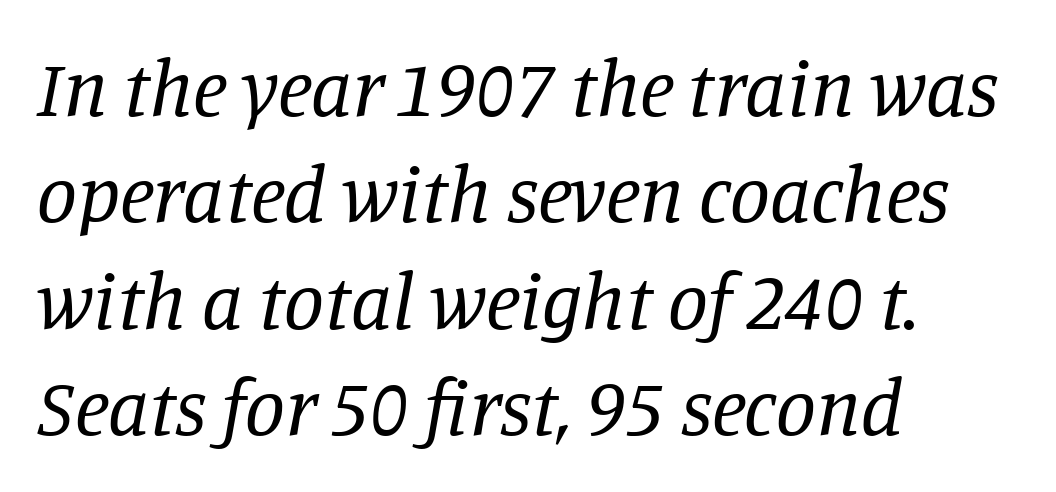
One-word summary of the alignment: left. You could not count columns in this text — the font is proportionally spaced. Does the type have serifs? Yes, each stem ends in a small foot. Decoration check: the copy has no underline.
